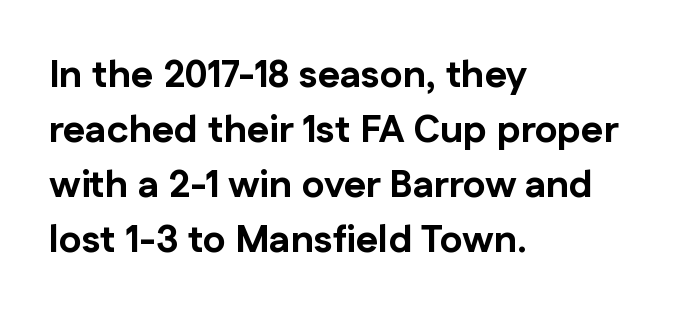
{"serif": "no", "italic": "no", "bold": "yes", "weight": "bold", "width": "normal", "stroke_contrast": "low", "x_height": "medium", "monospaced": "no", "underline": "no", "align": "left", "line_spacing": "normal", "line_spacing_ratio": 1.45, "letter_spacing": "normal", "letter_spacing_em": 0.0, "glyph_px": 38}
